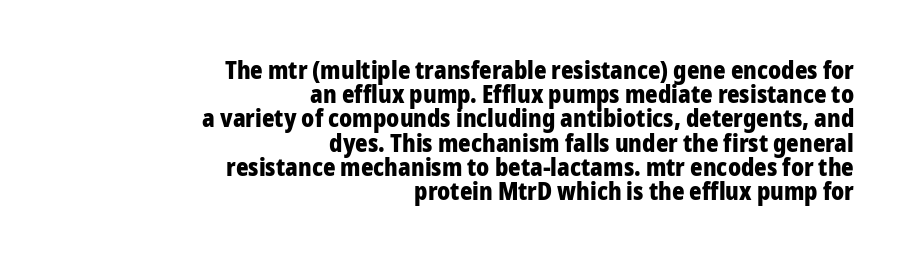
The image shows 24 px bold type, upright; set right-aligned, tight line spacing (1.01x), normal letter spacing, not underlined.
